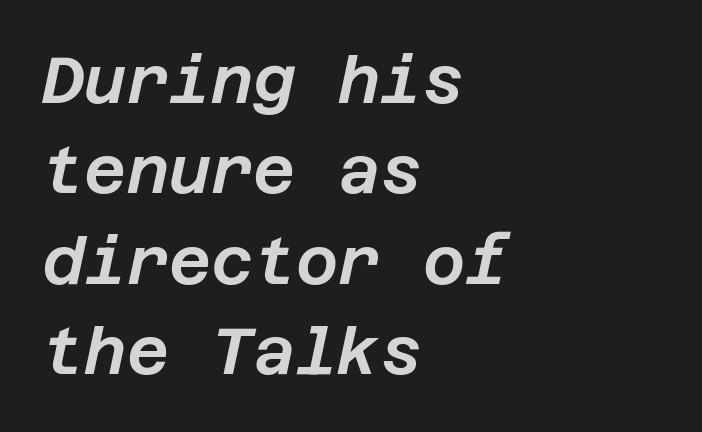
The designer left line spacing at the default. Every row of glyphs begins at an identical x-position on the left. Spacing between characters is what you'd get straight out of the box. The text carries the slant typical of an italic or oblique font. The foot of each line stays bare and open.
